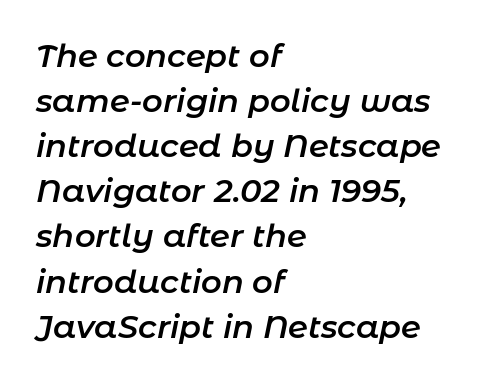
Does the leading feel generous? No, just average. One-word summary of the alignment: left. The characters look somewhat weighty, a semibold short of true bold. Words appear dense and cohesive because spacing is normal. Descenders hang freely into open space. Italic? Definitely — the glyphs are oblique.
